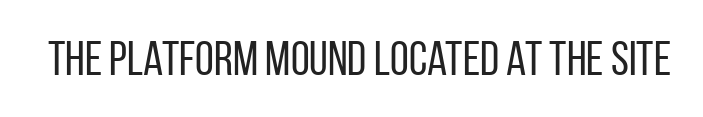
Bare-footed words on every line. Caption: standard tracking, unaltered. The passage shown is not bold in any degree. A typesetter would call this proportional, since set widths differ per character. This sample uses a sans-serif face. Does the lettering tilt? It doesn't — this is upright.
